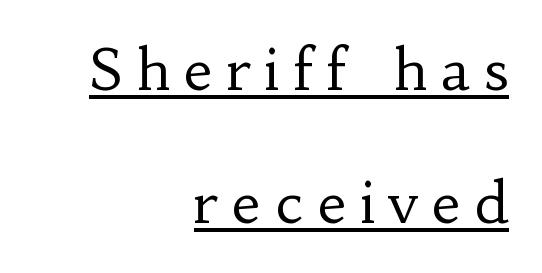
The image shows 57 px regular-weight serif type, upright; set right-aligned, loose line spacing (2.33x), unusually wide letter spacing (+0.25 em), underlined; low stroke contrast and a small x-height.
